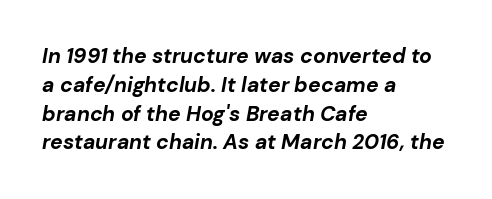
Normally led — the rows are evenly, conventionally spaced. Designer's note — italics engaged. Plenty of ink on the page — the face is bold. A typesetter would call this zero additional tracking. Alignment: flush left.
